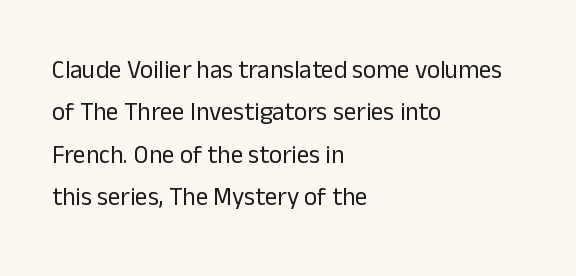
The image shows 25 px text type, upright; set left-aligned, normal line spacing (1.7x), normal letter spacing, not underlined.
